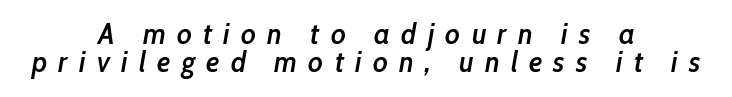
Italic? Definitely — the glyphs are oblique. Spacing between characters has been opened up far beyond the box default. Strokes here are thickened, but only to semibold level. Casual observation: everything's sitting right in the middle.
